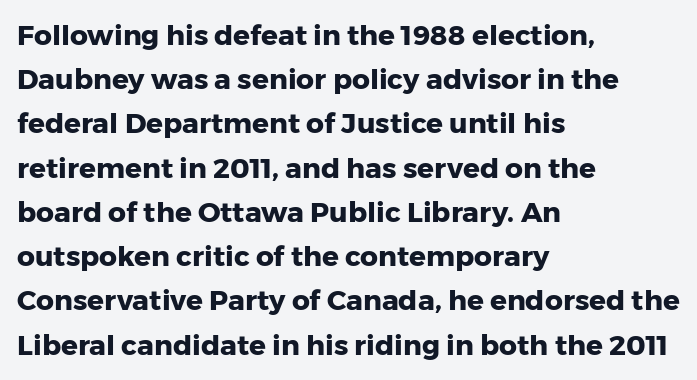
Q: Is the text bold? A: Yes.
Q: Is the text italic (slanted)? A: No, it is upright.
Q: Is the typeface a serif or a sans-serif typeface? A: Sans-serif.
Q: Is the text underlined? A: No.
Q: How is the paragraph aligned? A: Left-aligned.
Q: Is the spacing between letters normal or unusually wide? A: Normal.
Q: Is the spacing between lines tight, normal or loose? A: Normal.
Q: Width (condensed, normal, or wide)? A: Normal.
Q: Stroke contrast? A: Low.
Q: x-height? A: Medium.
Q: Monospaced? A: No.
